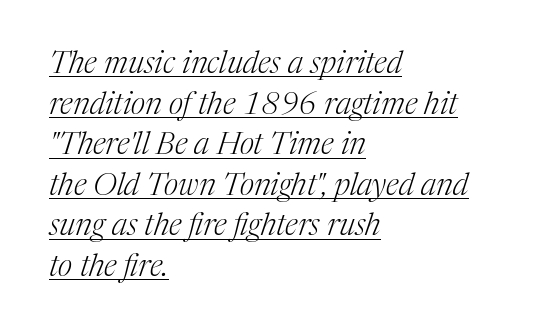
Q: Is the text bold? A: No.
Q: Is the text italic (slanted)? A: Yes, it leans right by about 17 degrees.
Q: Is the typeface a serif or a sans-serif typeface? A: Serif.
Q: Is the text underlined? A: Yes.
Q: How is the paragraph aligned? A: Left-aligned.
Q: Is the spacing between letters normal or unusually wide? A: Normal.
Q: Is the spacing between lines tight, normal or loose? A: Normal.
Q: Width (condensed, normal, or wide)? A: Normal.
Q: Stroke contrast? A: Medium.
Q: x-height? A: Medium.
Q: Monospaced? A: No.
